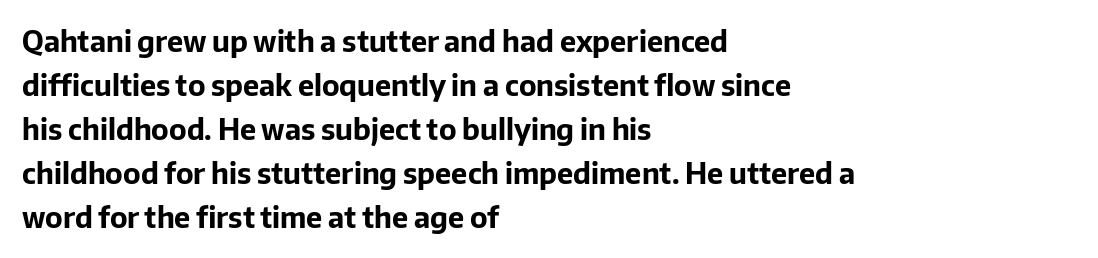
The image shows 29 px bold sans-serif type, upright; set left-aligned, normal line spacing (1.52x), normal letter spacing, not underlined; low stroke contrast and a medium x-height.
